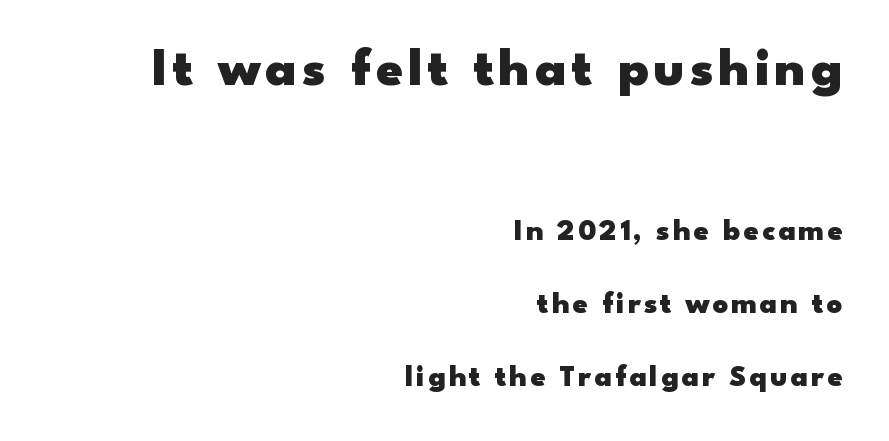
{"serif": "no", "italic": "no", "bold": "yes", "weight": "heavy", "width": "wide", "stroke_contrast": "low", "x_height": "small", "monospaced": "no", "underline": "no", "align": "right", "line_spacing": "loose", "line_spacing_ratio": 2.44, "larger_block": "first", "size_ratio": 1.77, "glyph_px": 53}
